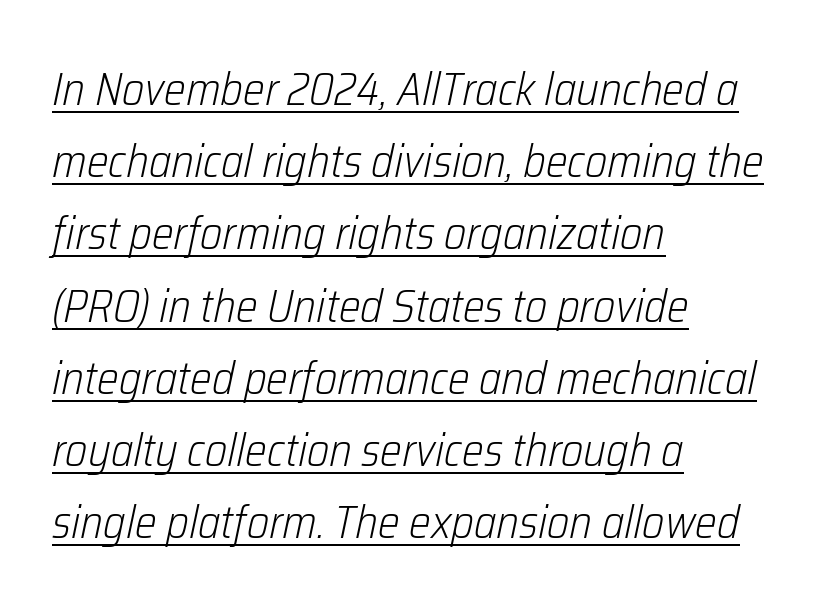
Horizontal bands of white between lines are of average thickness. Caption: lettering with a line underneath. The typography opts for an oblique posture over an upright one. Weight: in the light-to-regular range. A typesetter would call this proportional, since set widths differ per character.
